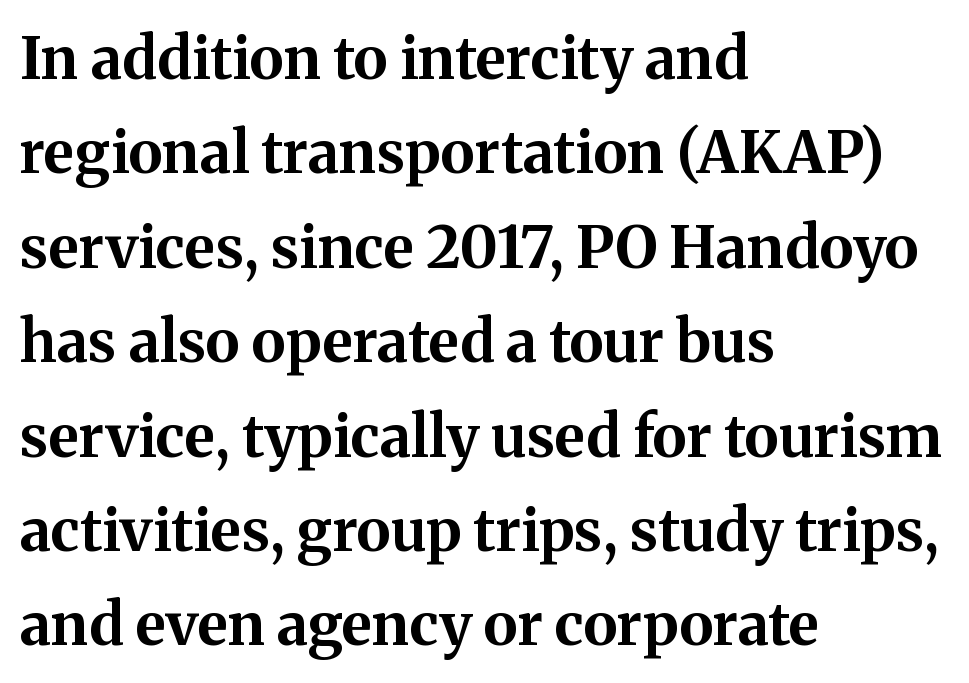
The image shows 59 px bold serif type, upright; set left-aligned, normal line spacing (1.6x), normal letter spacing, not underlined; medium stroke contrast and a medium x-height.
